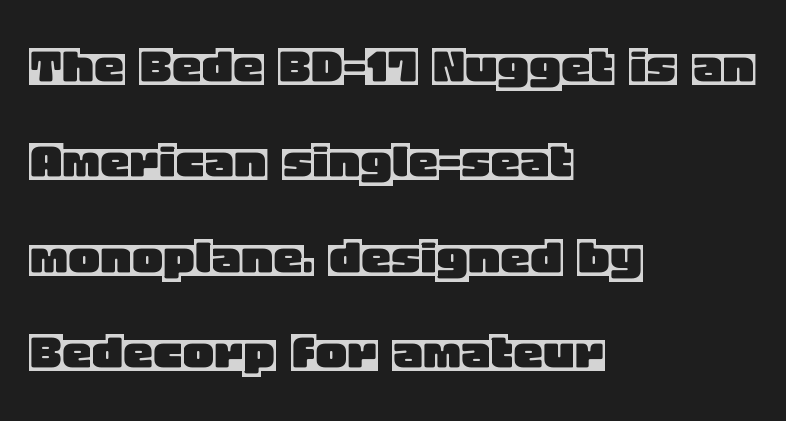
Whoever set this chose a conventional vertical rhythm. A typesetter would call this proportional, since set widths differ per character. The face used here is rendered with its standard letterfit. This sample uses an upright cut, with every glyph sitting square on the baseline.
